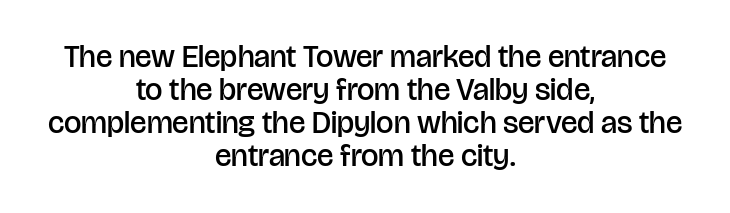
The image shows 31 px semibold sans-serif type, upright; set centered, tight line spacing (1.06x), normal letter spacing, not underlined; low stroke contrast and a large x-height.
